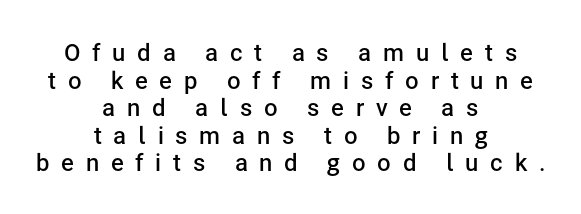
Q: Is the text bold? A: Semi-bold.
Q: Is the text italic (slanted)? A: No, it is upright.
Q: Is the text underlined? A: No.
Q: How is the paragraph aligned? A: Centered.
Q: Is the spacing between letters normal or unusually wide? A: Unusually wide.
Q: Is the spacing between lines tight, normal or loose? A: Tight.
